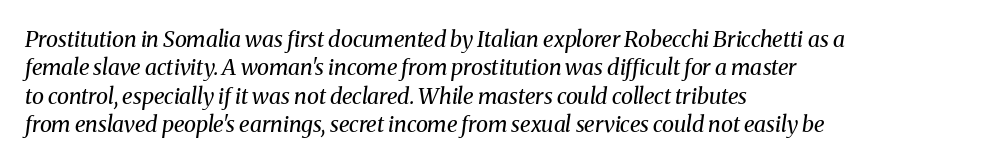
{"italic": "yes", "lean": "right", "slant_degrees": 8, "bold": "no", "underline": "no", "align": "left", "line_spacing": "normal", "line_spacing_ratio": 1.29, "letter_spacing": "normal", "letter_spacing_em": 0.0, "glyph_px": 22}
